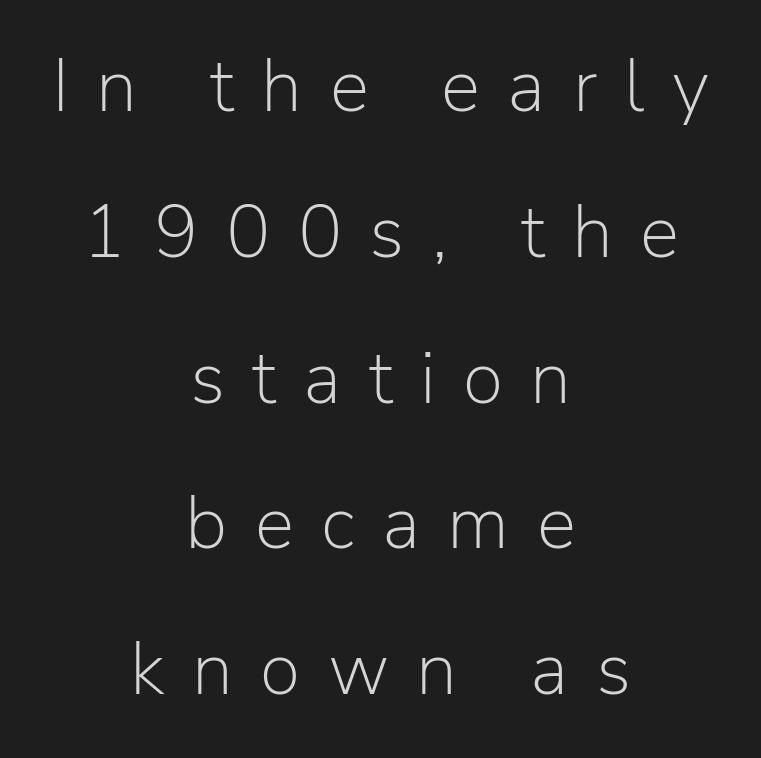
Q: Is the text bold? A: No.
Q: Is the text italic (slanted)? A: No, it is upright.
Q: Is the typeface a serif or a sans-serif typeface? A: Sans-serif.
Q: Is the text underlined? A: No.
Q: How is the paragraph aligned? A: Centered.
Q: Is the spacing between letters normal or unusually wide? A: Unusually wide.
Q: Is the spacing between lines tight, normal or loose? A: Loose.
Q: Width (condensed, normal, or wide)? A: Normal.
Q: Stroke contrast? A: Low.
Q: x-height? A: Medium.
Q: Monospaced? A: No.
